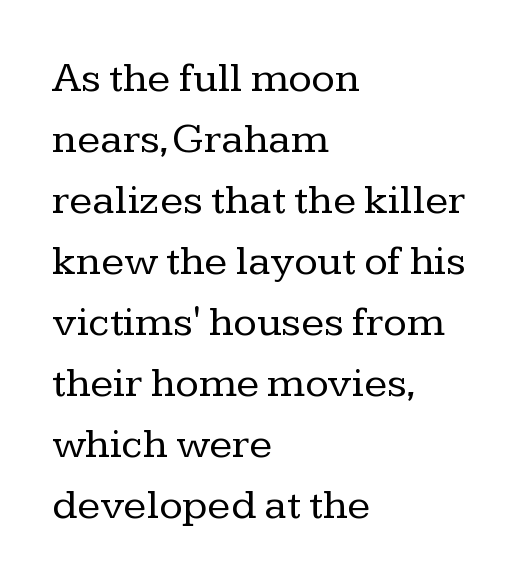
The image shows 43 px regular-weight serif type, upright; set left-aligned, normal line spacing (1.42x), normal letter spacing, not underlined; low stroke contrast and a medium x-height.
